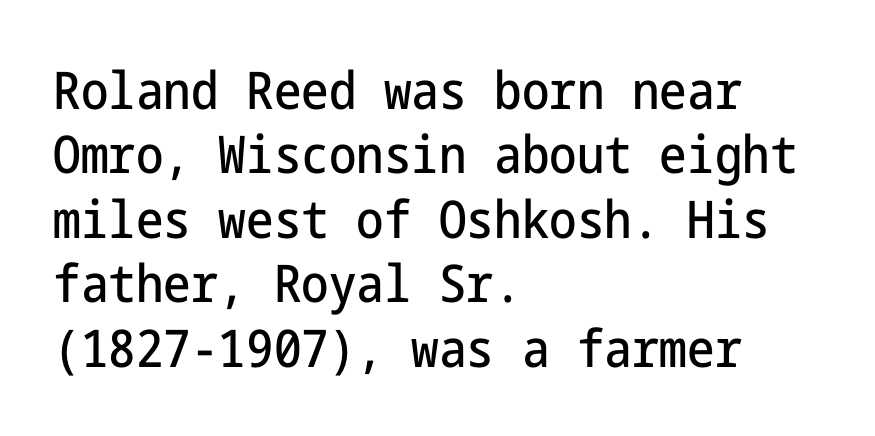
{"serif": "no", "italic": "no", "width": "condensed", "stroke_contrast": "low", "x_height": "medium", "underline": "no", "align": "left", "line_spacing_ratio": 1.24, "letter_spacing": "normal", "letter_spacing_em": 0.0, "glyph_px": 52}
